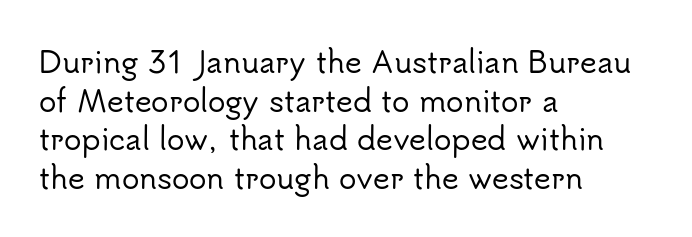
The image shows 29 px sans-serif type, upright; set left-aligned, normal line spacing (1.33x), normal letter spacing, not underlined; low stroke contrast and a small x-height.
